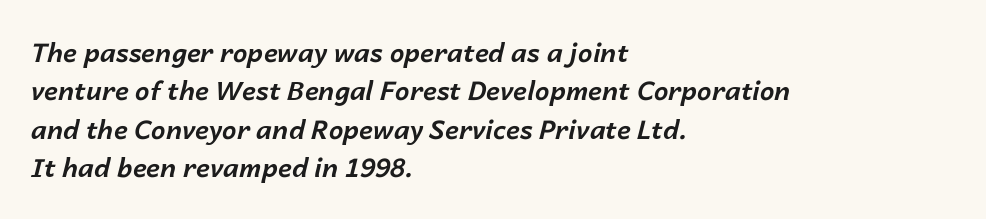
Heavy-handed strokes throughout: this text is bold. The words here are not underlined. The line-height multiplier appears to be the usual default. These lines stack with their left ends in a neat column. Is the letter spacing exaggerated? No — it looks like the ordinary default. The letters are slanted; this is an italic face.
